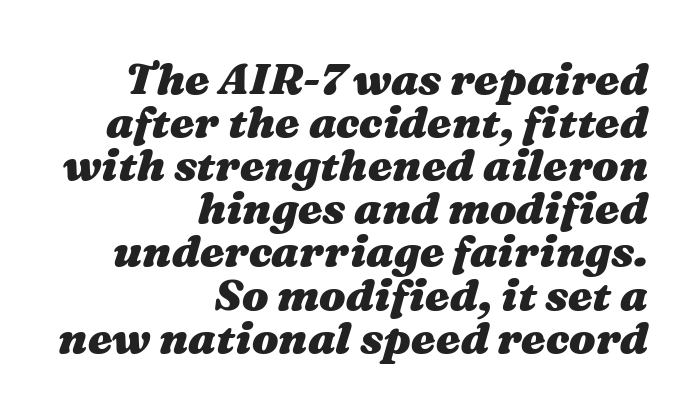
The image shows 44 px heavy, wide type, italic (leaning right); set right-aligned, tight line spacing (0.98x), normal letter spacing, not underlined; medium stroke contrast and a medium x-height.
